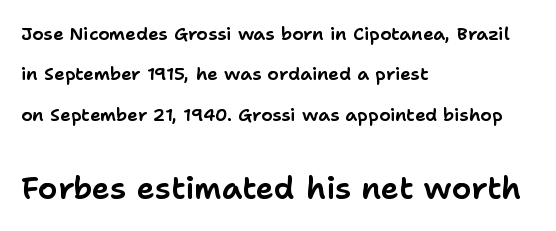
Tracking here is standard; glyphs follow each other at the usual distance. The block of text is sparse from top to bottom, with ample space between rows. Each letter keeps its own natural width here, so spacing adapts to shape. Is there any slant? The stems are plumb. Examine the stroke ends and you'll find no serifs. You get the small type first, then a jump to larger type.
